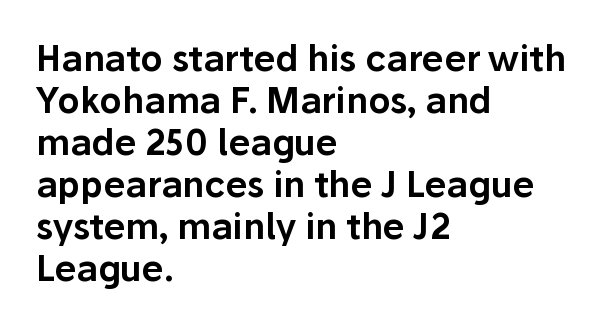
{"serif": "no", "italic": "no", "width": "normal", "stroke_contrast": "low", "x_height": "medium", "monospaced": "no", "underline": "no", "align": "left", "line_spacing_ratio": 1.2, "letter_spacing": "normal", "letter_spacing_em": 0.0, "glyph_px": 35}
